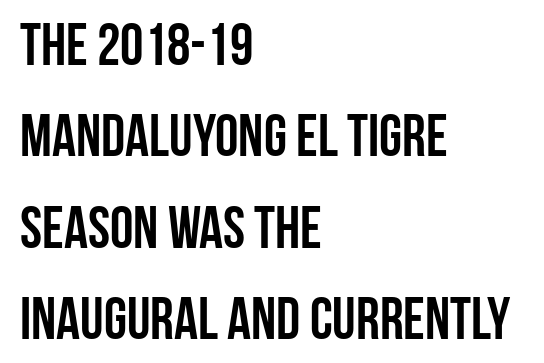
Bare-footed words on every line. Every character sits straight up, as roman type does. The letters sit at their default tracking, neither squeezed nor spread. Unlike a traditional serif, this face leaves its strokes unadorned.
